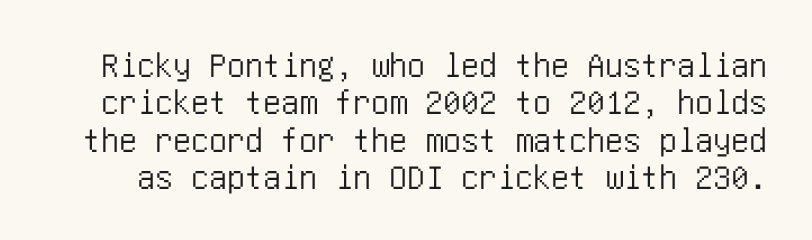
The image shows 36 px condensed sans-serif type, upright; set tight line spacing (1.04x), normal letter spacing, not underlined; low stroke contrast and a large x-height.
